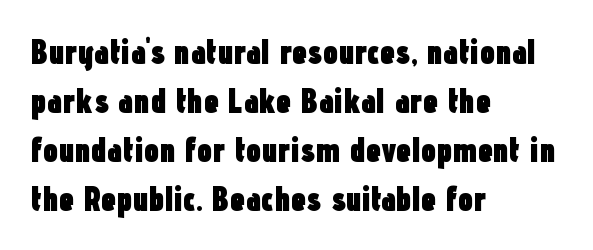
Q: Is the text bold? A: Yes.
Q: Is the text italic (slanted)? A: No, it is upright.
Q: Is the typeface a serif or a sans-serif typeface? A: Sans-serif.
Q: Is the text underlined? A: No.
Q: How is the paragraph aligned? A: Left-aligned.
Q: Is the spacing between letters normal or unusually wide? A: Normal.
Q: Is the spacing between lines tight, normal or loose? A: Normal.
Q: Width (condensed, normal, or wide)? A: Condensed.
Q: Stroke contrast? A: Low.
Q: x-height? A: Medium.
Q: Monospaced? A: No.
